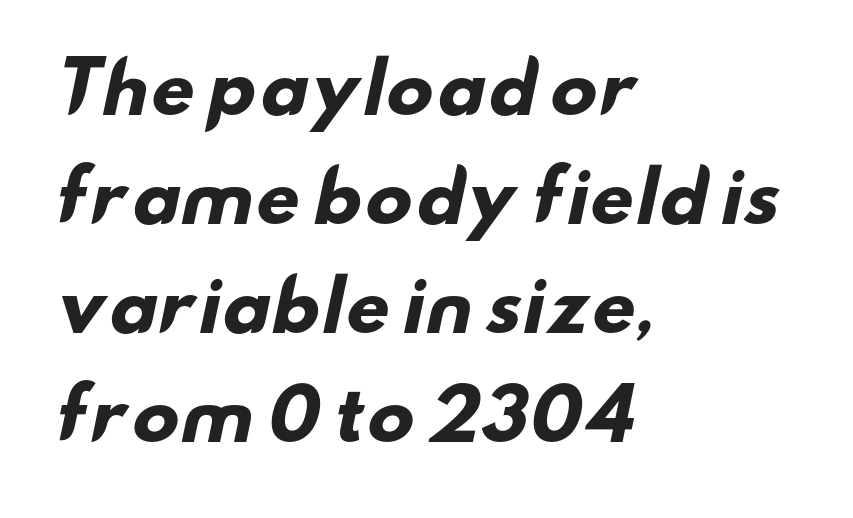
{"serif": "no", "bold": "yes", "weight": "heavy", "width": "wide", "stroke_contrast": "low", "x_height": "small", "monospaced": "no", "underline": "no", "align": "left", "line_spacing": "normal", "line_spacing_ratio": 1.58, "letter_spacing": "normal", "letter_spacing_em": 0.0, "glyph_px": 69}
